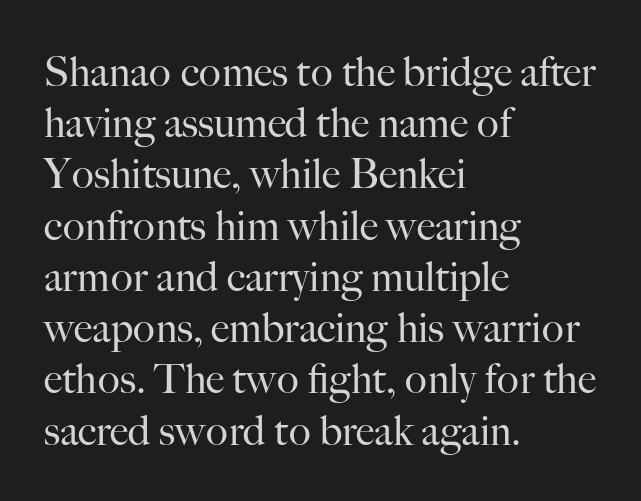
{"serif": "yes", "italic": "no", "bold": "no", "weight": "regular", "width": "normal", "stroke_contrast": "high", "x_height": "small", "monospaced": "no", "underline": "no", "align": "left", "line_spacing": "normal", "line_spacing_ratio": 1.25, "letter_spacing": "normal", "letter_spacing_em": 0.0, "glyph_px": 41}
